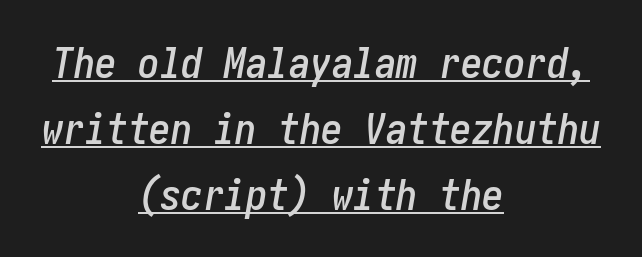
{"italic": "yes", "lean": "right", "slant_degrees": 10, "width": "condensed", "stroke_contrast": "low", "x_height": "medium", "underline": "yes", "align": "center", "line_spacing": "normal", "line_spacing_ratio": 1.53, "letter_spacing": "normal", "letter_spacing_em": 0.0, "glyph_px": 43}
